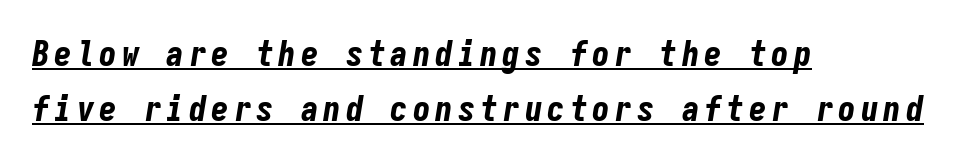
{"italic": "yes", "lean": "right", "slant_degrees": 9, "bold": "yes", "weight": "bold", "width": "condensed", "stroke_contrast": "low", "x_height": "medium", "monospaced": "yes", "underline": "yes", "align": "left", "line_spacing": "normal", "line_spacing_ratio": 1.58, "glyph_px": 35}
